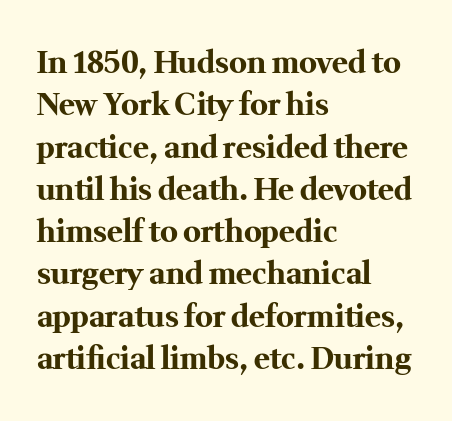
The characters display serif detailing at their extremities. Italic? Not at all — the glyphs are vertical. Set as a true bold cut, around the 700 mark. You could not count columns in this text — the font is proportionally spaced.
